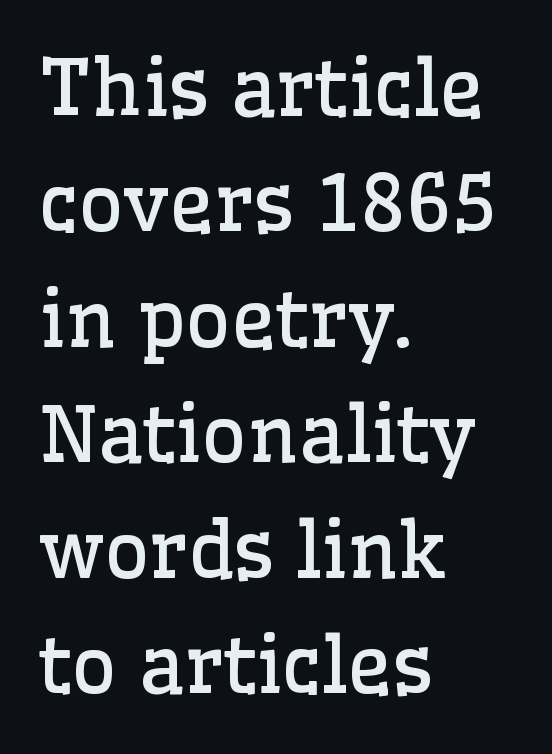
Check where the strokes stop: tiny serifs finish them off. The setting favours the left margin, as ordinary paragraphs usually do. The leading is moderate, giving the passage an even texture. Counters stay open thanks to moderate or lighter strokes. Posture: vertical. A typesetter would call this proportional, since set widths differ per character.
